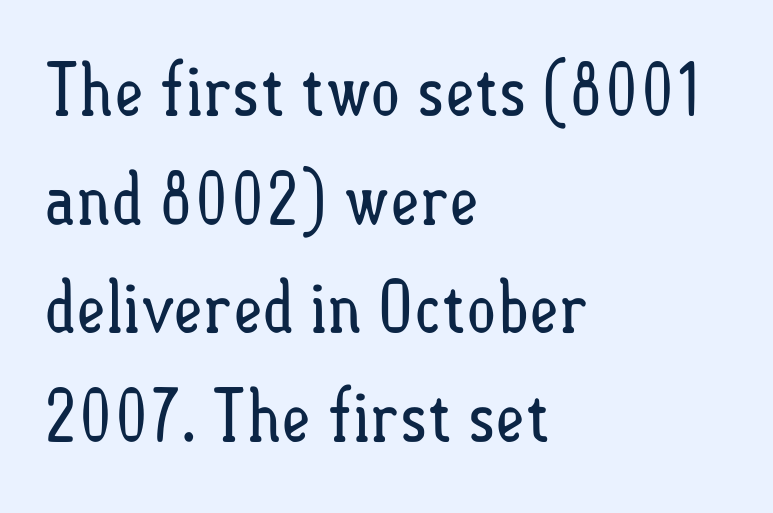
The image shows 72 px regular-weight, condensed type, upright; set left-aligned, normal line spacing (1.51x), normal letter spacing, not underlined; low stroke contrast and a small x-height.
